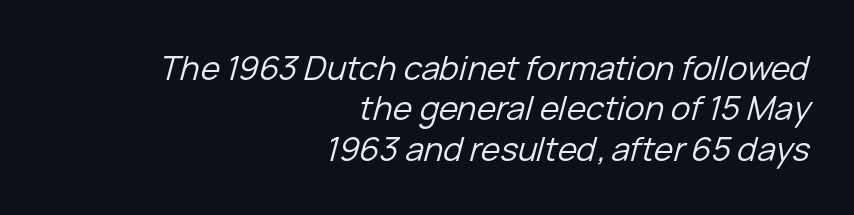
Q: Is the text bold? A: No.
Q: Is the text italic (slanted)? A: Yes, it leans right by about 15 degrees.
Q: Is the text underlined? A: No.
Q: How is the paragraph aligned? A: Right-aligned.
Q: Is the spacing between letters normal or unusually wide? A: Normal.
Q: Width (condensed, normal, or wide)? A: Normal.
Q: Stroke contrast? A: Low.
Q: x-height? A: Medium.
Q: Monospaced? A: No.
